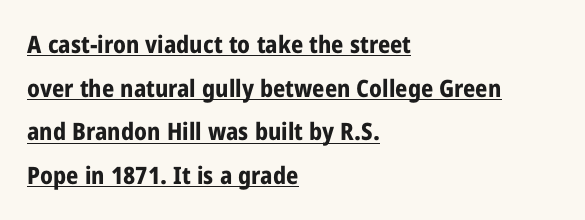
The image shows 24 px bold type, upright; set left-aligned, line spacing 1.82x, normal letter spacing, underlined.
